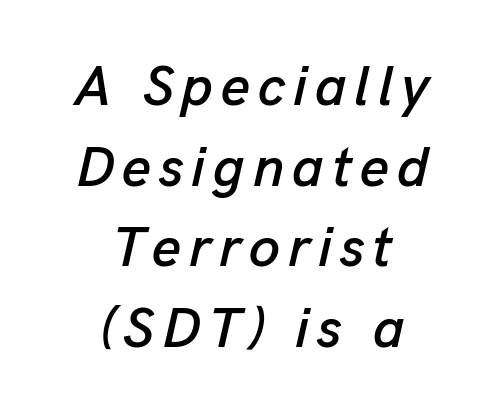
Q: Is the text italic (slanted)? A: Yes, it leans right by about 13 degrees.
Q: Is the text underlined? A: No.
Q: How is the paragraph aligned? A: Centered.
Q: Is the spacing between lines tight, normal or loose? A: Normal.
Q: Width (condensed, normal, or wide)? A: Normal.
Q: Stroke contrast? A: Low.
Q: x-height? A: Medium.
Q: Monospaced? A: No.
